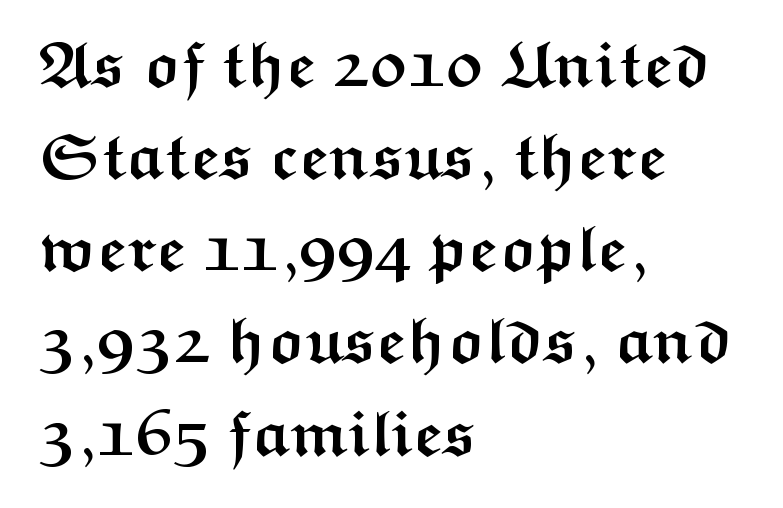
The image shows 64 px semibold, wide sans-serif type, upright; set left-aligned, normal line spacing (1.44x), normal letter spacing, not underlined; medium stroke contrast and a medium x-height.
